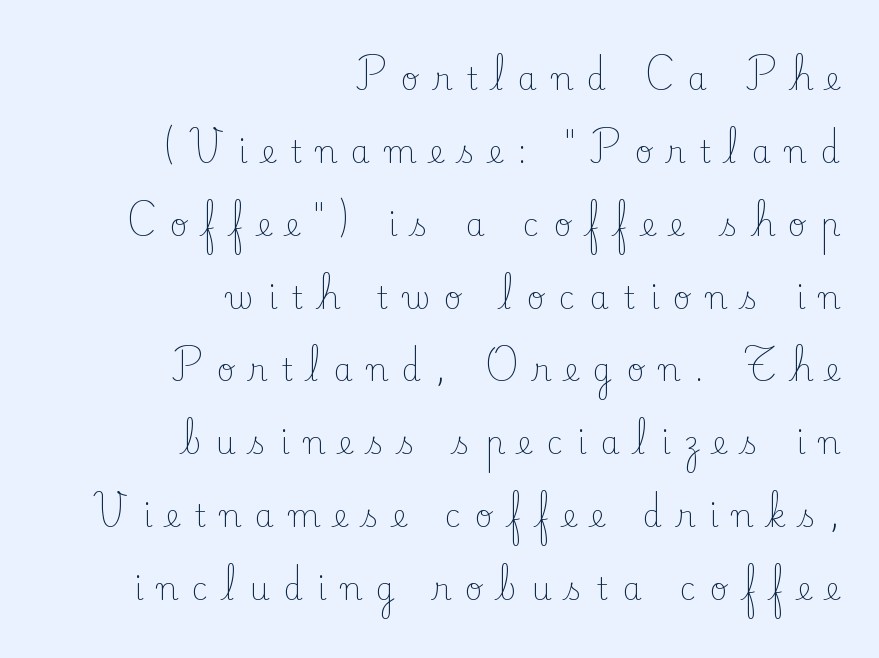
The tracking reads as deliberately expanded to a designer's eye. Has an underline been added? It has not. Whoever set this chose breathing room over compactness in the vertical rhythm. Spacing verdict: proportional, widths tailored to each character.
